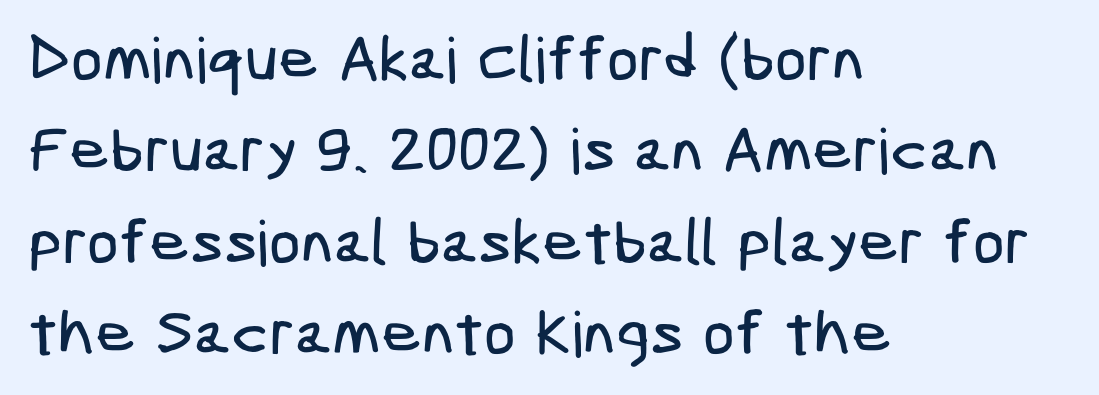
{"serif": "no", "width": "condensed", "stroke_contrast": "low", "x_height": "medium", "underline": "no", "align": "left", "line_spacing": "normal", "line_spacing_ratio": 1.45, "letter_spacing": "normal", "letter_spacing_em": 0.0, "glyph_px": 63}
